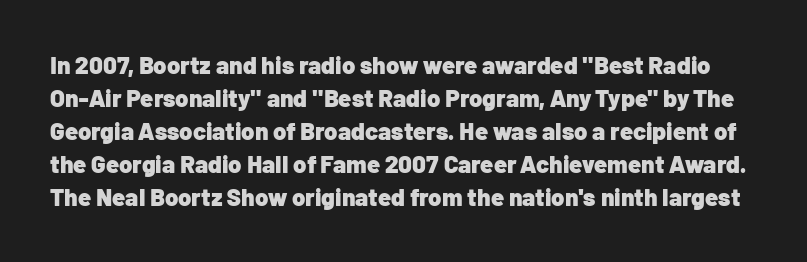
{"italic": "no", "bold": "yes", "underline": "no", "line_spacing": "normal", "line_spacing_ratio": 1.38, "letter_spacing": "normal", "letter_spacing_em": 0.0, "glyph_px": 24}
